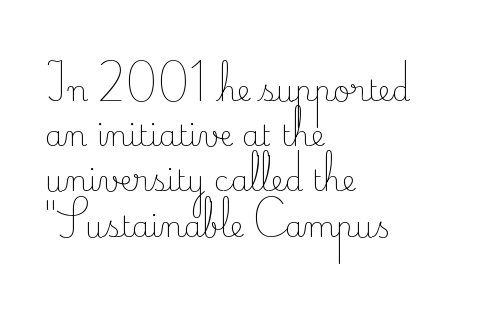
Q: Is the text bold? A: No.
Q: Is the text italic (slanted)? A: No, it is upright.
Q: Is the typeface a serif or a sans-serif typeface? A: Serif.
Q: Is the text underlined? A: No.
Q: How is the paragraph aligned? A: Left-aligned.
Q: Is the spacing between letters normal or unusually wide? A: Normal.
Q: Is the spacing between lines tight, normal or loose? A: Normal.
Q: Width (condensed, normal, or wide)? A: Normal.
Q: Stroke contrast? A: Low.
Q: x-height? A: Small.
Q: Monospaced? A: No.
